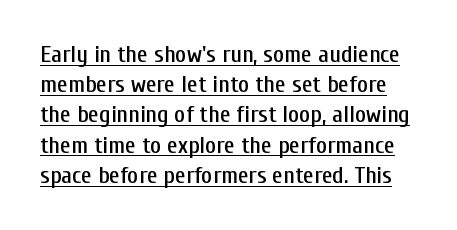
There is no visible air inserted between adjacent glyphs. A typographer would call this underscored text. The typography opts for an upright posture over an oblique one. Does the leading feel generous? No, just average.
